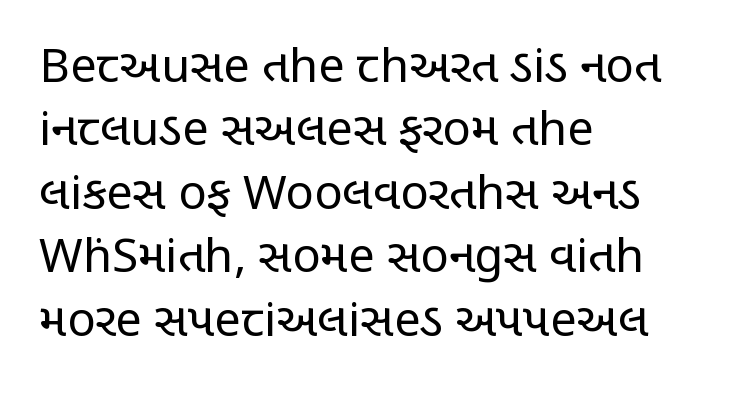
Each letter's strokes conclude bluntly, with no projecting serifs. No chunkiness to these letters — they're not bold. This sample uses plain, unmodified letter spacing. Varying glyph widths throughout — classic text-font behaviour. Descenders are the only things crossing below the line. Characters remain perfectly vertical along every line.
